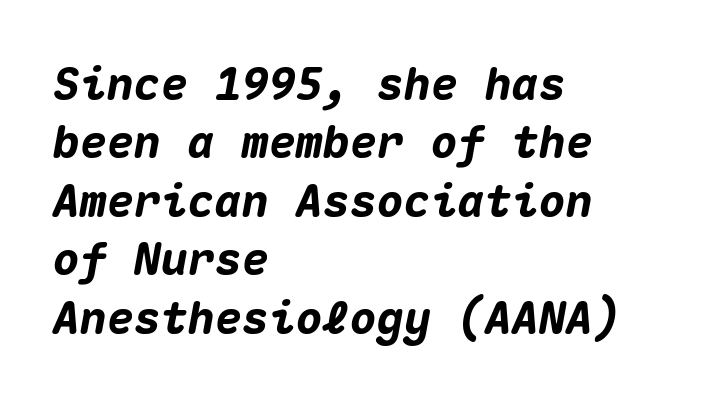
The image shows 45 px heavy type, italic (leaning right), monospaced; set left-aligned, normal line spacing (1.3x), normal letter spacing, not underlined; medium stroke contrast and a medium x-height.
